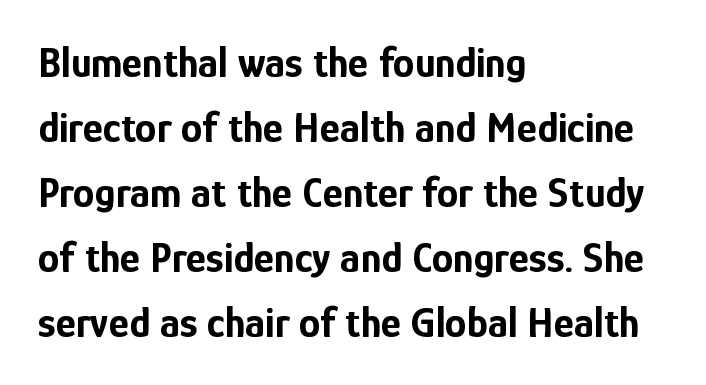
{"serif": "no", "italic": "no", "bold": "yes", "weight": "bold", "width": "condensed", "stroke_contrast": "low", "x_height": "medium", "monospaced": "no", "underline": "no", "align": "left", "line_spacing": "normal", "line_spacing_ratio": 1.51, "letter_spacing": "normal", "letter_spacing_em": 0.0, "glyph_px": 43}
